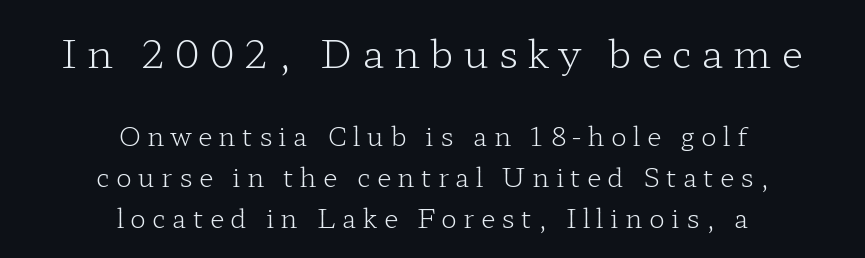
The horizontal fit of the characters is loose and conspicuously gappy. Stems here are at most as thick as an everyday book face. In this sample the first text group is rendered at the bigger scale. Decoration check: the copy has no underline.
